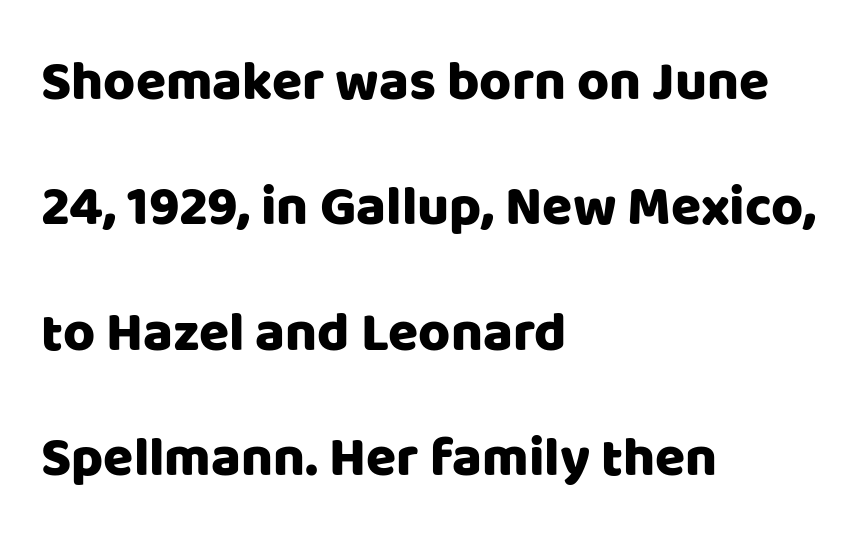
{"serif": "no", "italic": "no", "width": "normal", "stroke_contrast": "low", "x_height": "large", "monospaced": "no", "underline": "no", "align": "left", "line_spacing": "loose", "line_spacing_ratio": 2.28, "letter_spacing": "normal", "letter_spacing_em": 0.0, "glyph_px": 55}
